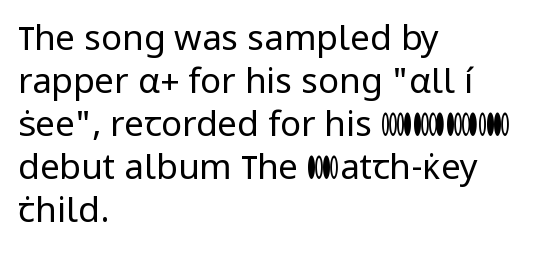
Q: Is the text bold? A: No.
Q: Is the text italic (slanted)? A: No, it is upright.
Q: Is the typeface a serif or a sans-serif typeface? A: Sans-serif.
Q: Is the text underlined? A: No.
Q: How is the paragraph aligned? A: Left-aligned.
Q: Is the spacing between letters normal or unusually wide? A: Normal.
Q: Width (condensed, normal, or wide)? A: Normal.
Q: Stroke contrast? A: Low.
Q: x-height? A: Medium.
Q: Monospaced? A: No.
